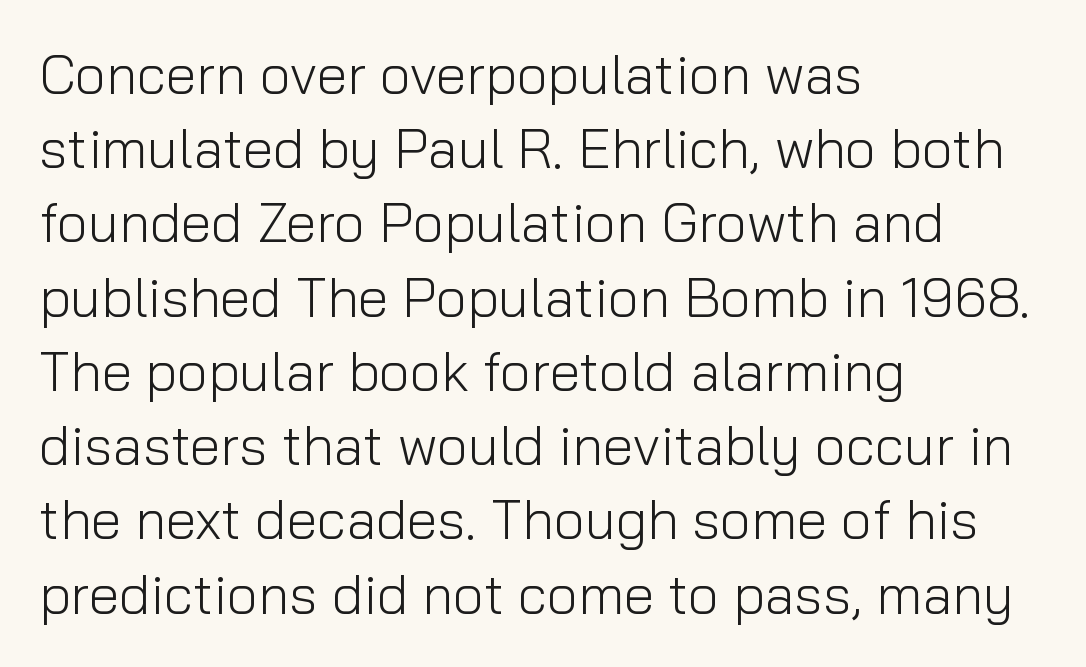
{"serif": "no", "italic": "no", "bold": "no", "weight": "light", "width": "normal", "stroke_contrast": "low", "x_height": "medium", "monospaced": "no", "underline": "no", "align": "left", "line_spacing": "normal", "line_spacing_ratio": 1.35, "letter_spacing": "normal", "letter_spacing_em": 0.0, "glyph_px": 55}
